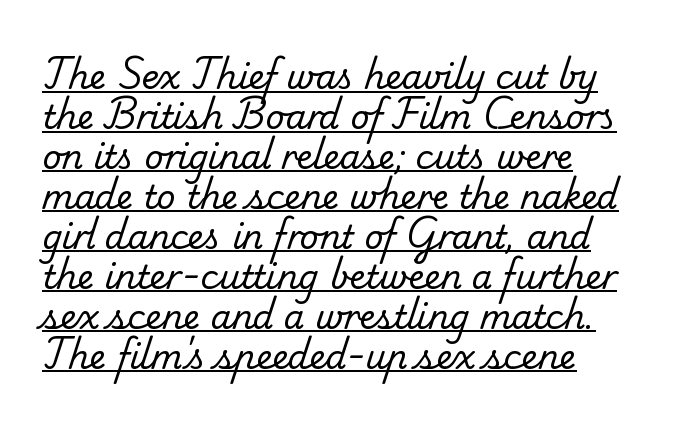
The image shows 33 px regular-weight serif type; set left-aligned, line spacing 1.21x, normal letter spacing, underlined; low stroke contrast and a small x-height.
